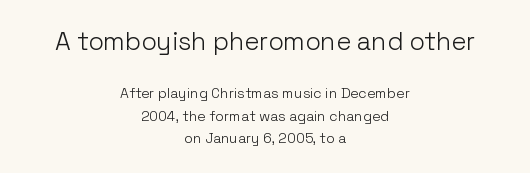
{"italic": "no", "bold": "no", "underline": "no", "align": "center", "line_spacing": "normal", "line_spacing_ratio": 1.58, "letter_spacing": "normal", "letter_spacing_em": 0.0, "larger_block": "first", "size_ratio": 1.79, "glyph_px": 25}
